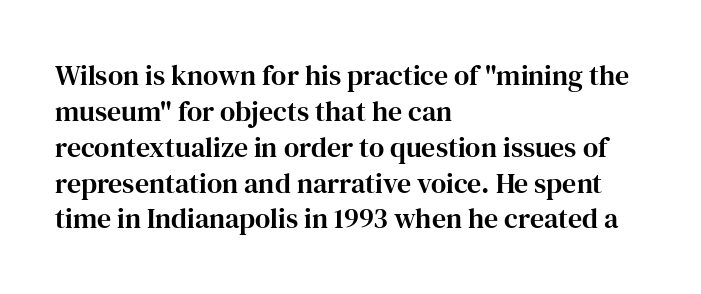
Q: Is the text italic (slanted)? A: No, it is upright.
Q: Is the typeface a serif or a sans-serif typeface? A: Serif.
Q: Is the text underlined? A: No.
Q: How is the paragraph aligned? A: Left-aligned.
Q: Is the spacing between letters normal or unusually wide? A: Normal.
Q: Is the spacing between lines tight, normal or loose? A: Normal.
Q: Width (condensed, normal, or wide)? A: Normal.
Q: Stroke contrast? A: High.
Q: x-height? A: Medium.
Q: Monospaced? A: No.
